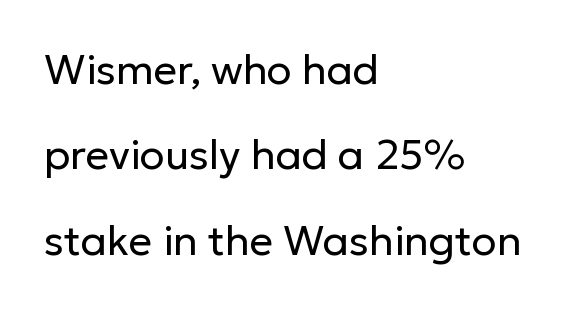
{"serif": "no", "italic": "no", "bold": "no", "weight": "regular", "width": "normal", "stroke_contrast": "low", "x_height": "medium", "monospaced": "no", "underline": "no", "align": "left", "line_spacing": "loose", "line_spacing_ratio": 2.08, "letter_spacing": "normal", "letter_spacing_em": 0.0, "glyph_px": 41}
